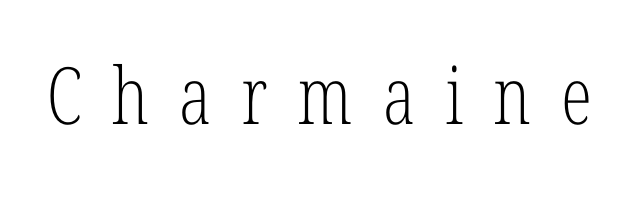
Q: Is the text bold? A: No.
Q: Is the text italic (slanted)? A: No, it is upright.
Q: Is the typeface a serif or a sans-serif typeface? A: Serif.
Q: Is the text underlined? A: No.
Q: Is the spacing between letters normal or unusually wide? A: Unusually wide.
Q: Width (condensed, normal, or wide)? A: Condensed.
Q: Stroke contrast? A: Low.
Q: x-height? A: Medium.
Q: Monospaced? A: No.
